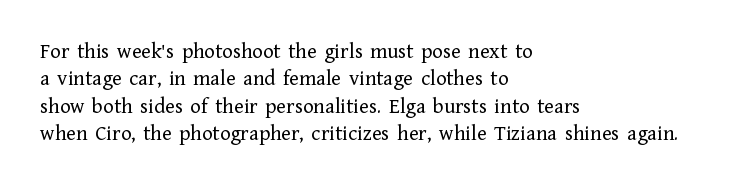
The image shows 22 px text type, upright; set left-aligned, normal line spacing (1.25x), normal letter spacing, not underlined.
